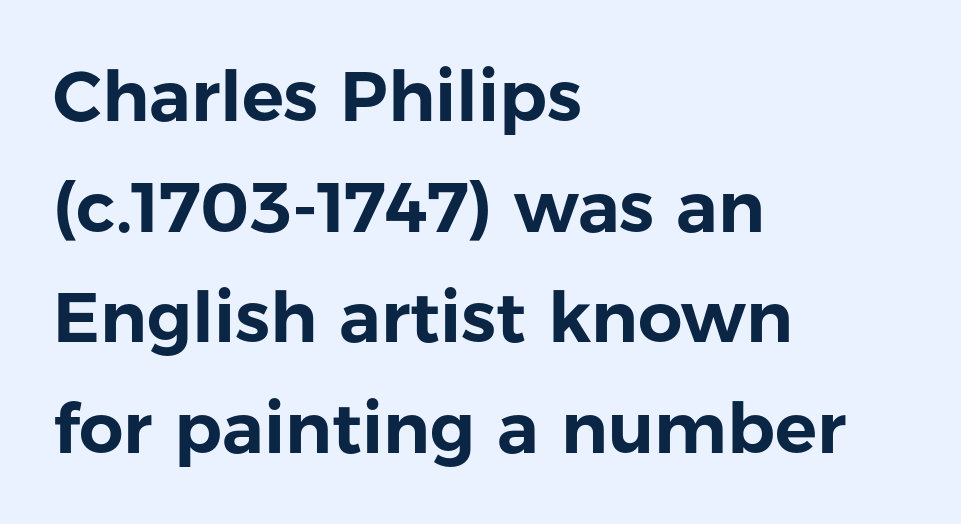
{"serif": "no", "italic": "no", "width": "normal", "stroke_contrast": "low", "x_height": "medium", "monospaced": "no", "underline": "no", "align": "left", "line_spacing": "normal", "line_spacing_ratio": 1.58, "letter_spacing": "normal", "letter_spacing_em": 0.0, "glyph_px": 70}
